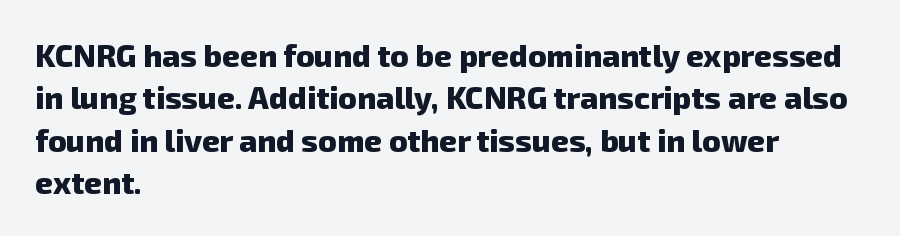
Quick note: underline off. Between one letter and the next there's only the usual sliver of space. Casual observation: everything's shoved over to the left. What weight is shown? A full bold with thick strokes. The rows are spaced the way most documents space them.
